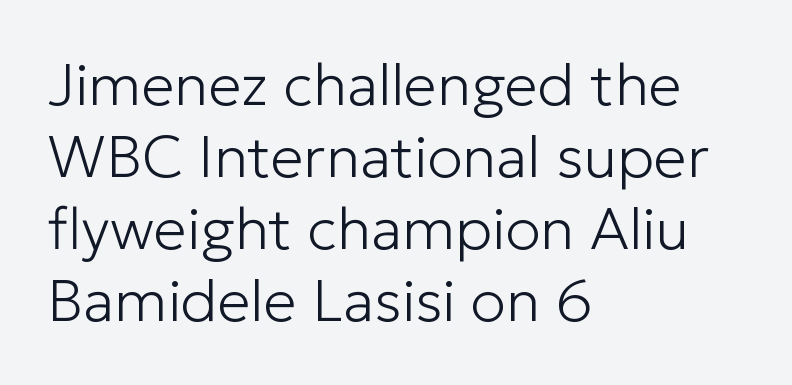
{"serif": "no", "italic": "no", "bold": "no", "weight": "light", "width": "normal", "stroke_contrast": "low", "x_height": "medium", "monospaced": "no", "underline": "no", "align": "left", "line_spacing_ratio": 1.22, "letter_spacing": "normal", "letter_spacing_em": 0.0, "glyph_px": 59}
